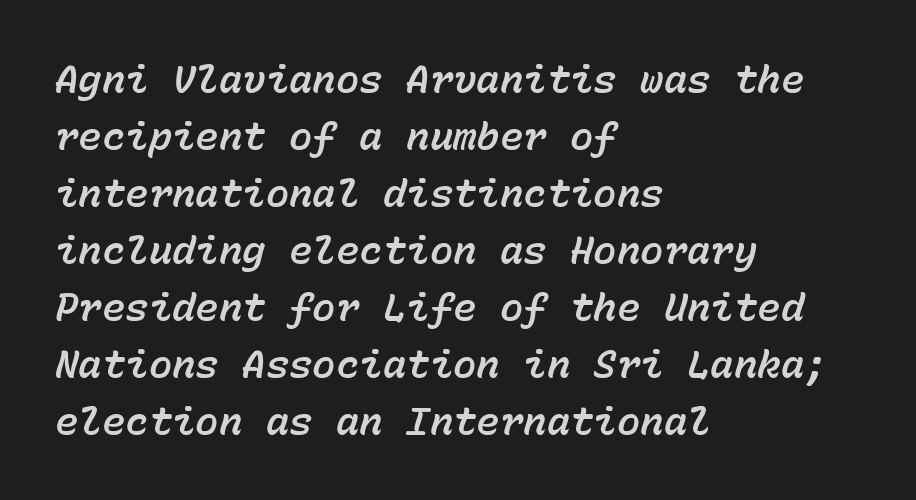
Style check: oblique. Every character here occupies the same horizontal width, giving the sample a typewriter-like rhythm. This block has exactly the height ordinary leading produces. Each line starts at the same left margin while the right side varies.
